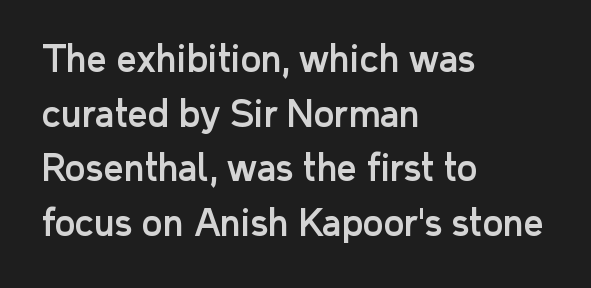
The typesetter chose a ragged-right arrangement here. Unmarked baselines from the first word to the last. Characters follow at the spacing the type designer built in. Characters remain perfectly vertical along every line. Looks like regular typesetting: each glyph gets only the width it needs.
